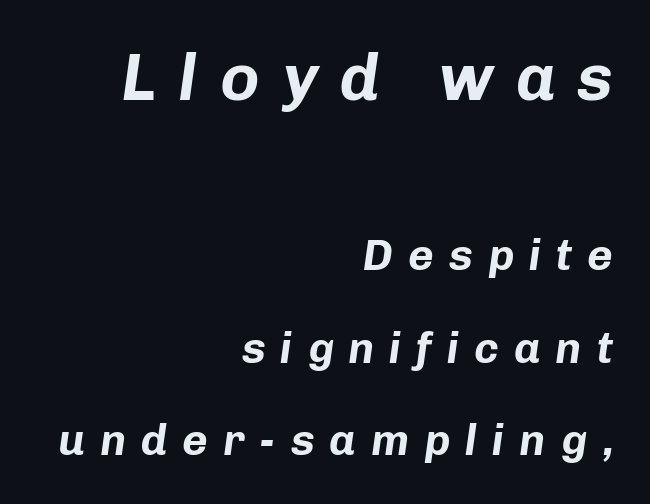
The rendering applies a slant to the glyphs. Horizontal alignment here is rightward, an uncommon choice for prose. A typesetter would call this proportional, since set widths differ per character. Of the two passages, the one on top uses the larger point size.
